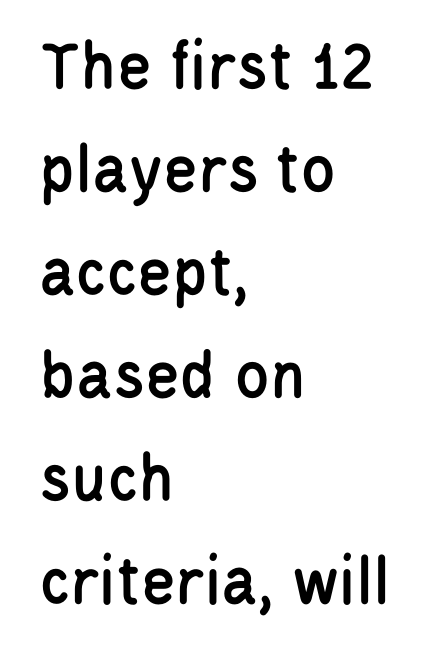
Q: Is the text italic (slanted)? A: No, it is upright.
Q: Is the typeface a serif or a sans-serif typeface? A: Sans-serif.
Q: Is the text underlined? A: No.
Q: How is the paragraph aligned? A: Left-aligned.
Q: Is the spacing between letters normal or unusually wide? A: Normal.
Q: Is the spacing between lines tight, normal or loose? A: Normal.
Q: Width (condensed, normal, or wide)? A: Condensed.
Q: Stroke contrast? A: Low.
Q: x-height? A: Large.
Q: Monospaced? A: No.
